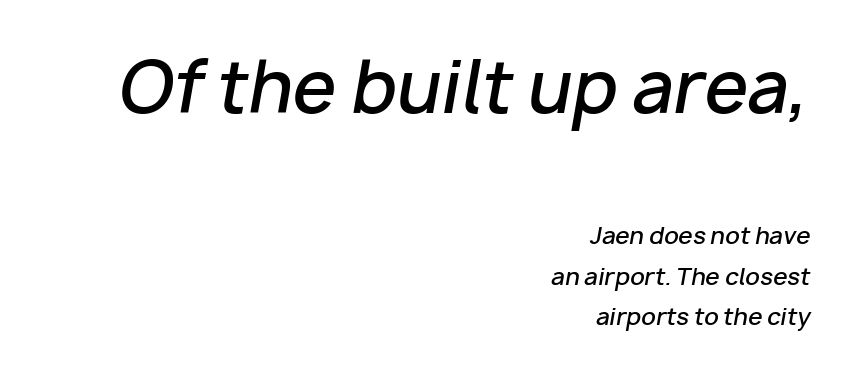
Q: Is the text bold? A: Semi-bold.
Q: Is the text italic (slanted)? A: Yes, it leans right by about 10 degrees.
Q: Is the text underlined? A: No.
Q: How is the paragraph aligned? A: Right-aligned.
Q: Is the spacing between letters normal or unusually wide? A: Normal.
Q: Which block of text is set in a larger size, the first (top) or the second (bottom)? A: The first (top) one.
Q: Width (condensed, normal, or wide)? A: Normal.
Q: Stroke contrast? A: Low.
Q: x-height? A: Medium.
Q: Monospaced? A: No.
